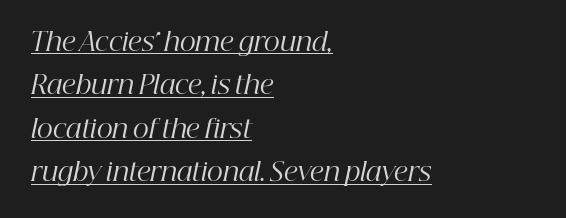
Q: Is the text bold? A: No.
Q: Is the text italic (slanted)? A: Yes, it leans right by about 12 degrees.
Q: Is the text underlined? A: Yes.
Q: How is the paragraph aligned? A: Left-aligned.
Q: Is the spacing between letters normal or unusually wide? A: Normal.
